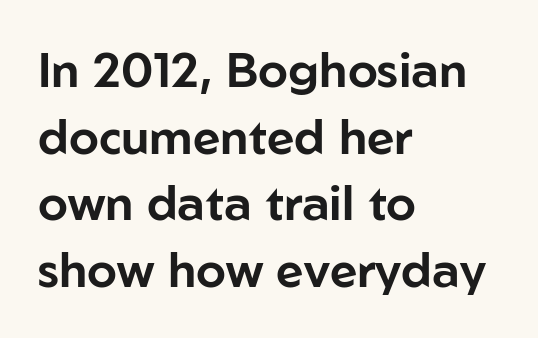
Q: Is the text italic (slanted)? A: No, it is upright.
Q: Is the typeface a serif or a sans-serif typeface? A: Sans-serif.
Q: Is the text underlined? A: No.
Q: How is the paragraph aligned? A: Left-aligned.
Q: Is the spacing between letters normal or unusually wide? A: Normal.
Q: Is the spacing between lines tight, normal or loose? A: Normal.
Q: Width (condensed, normal, or wide)? A: Normal.
Q: Stroke contrast? A: Low.
Q: x-height? A: Medium.
Q: Monospaced? A: No.
